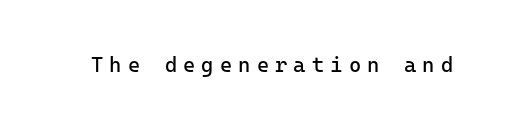
Q: Is the text bold? A: No.
Q: Is the text italic (slanted)? A: No, it is upright.
Q: Is the text underlined? A: No.
Q: Is the spacing between letters normal or unusually wide? A: Unusually wide.
